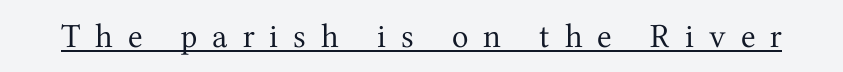
Proportional: the letters do not fall into vertical columns. This sample uses an upright cut, with every glyph sitting square on the baseline. Emphasis is given by a line drawn under the lettering. The letters are spread apart with noticeably loose tracking. These glyphs show unthickened strokes, regular width or finer.
